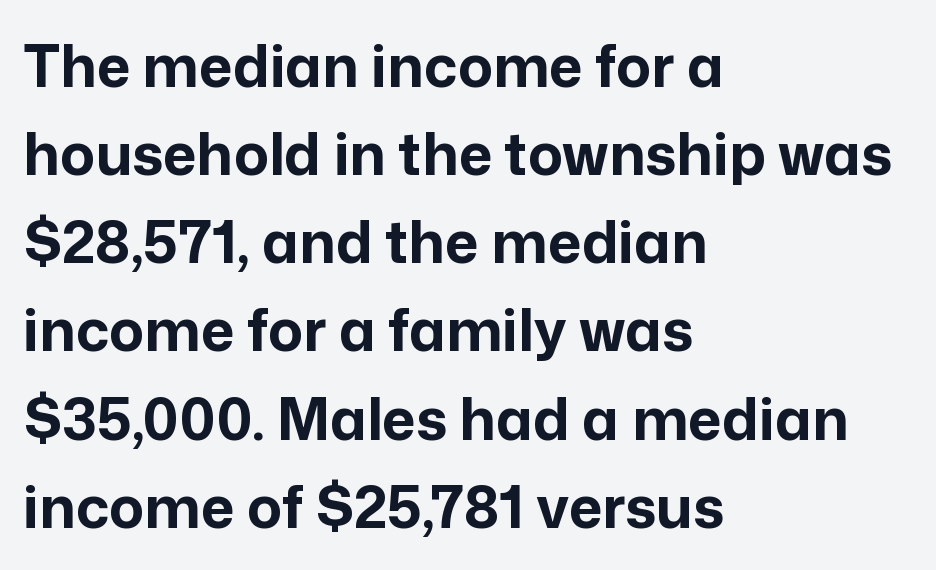
The image shows 58 px bold sans-serif type, upright; set left-aligned, normal line spacing (1.52x), normal letter spacing, not underlined; low stroke contrast and a medium x-height.
